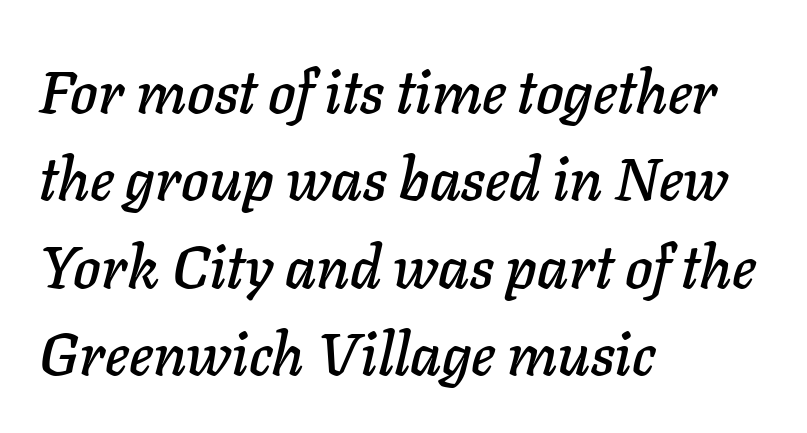
Q: Is the text italic (slanted)? A: Yes, it leans right by about 11 degrees.
Q: Is the text underlined? A: No.
Q: How is the paragraph aligned? A: Left-aligned.
Q: Is the spacing between letters normal or unusually wide? A: Normal.
Q: Is the spacing between lines tight, normal or loose? A: Normal.
Q: Width (condensed, normal, or wide)? A: Normal.
Q: Stroke contrast? A: Low.
Q: x-height? A: Medium.
Q: Monospaced? A: No.
